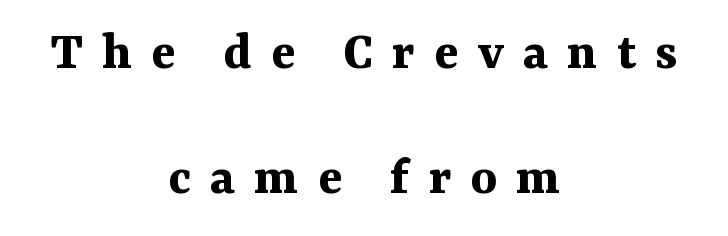
The image shows 56 px bold serif type, upright; set centered, loose line spacing (2.23x), unusually wide letter spacing (+0.34 em), not underlined; medium stroke contrast and a medium x-height.
